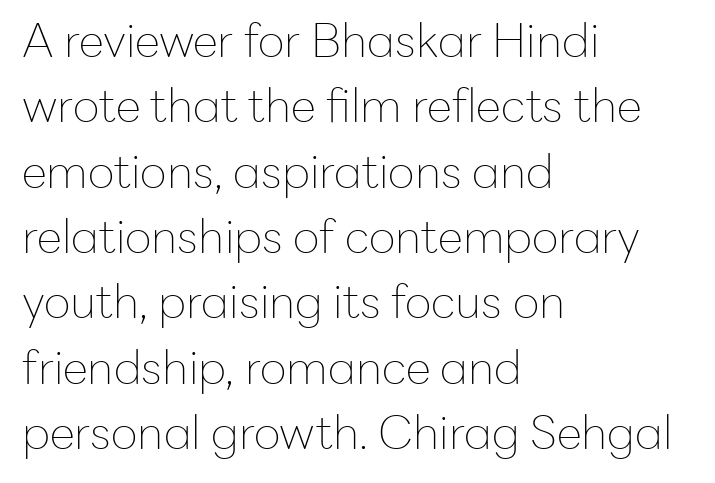
The image shows 46 px thin sans-serif type, upright; set left-aligned, normal line spacing (1.42x), normal letter spacing, not underlined; low stroke contrast and a medium x-height.
